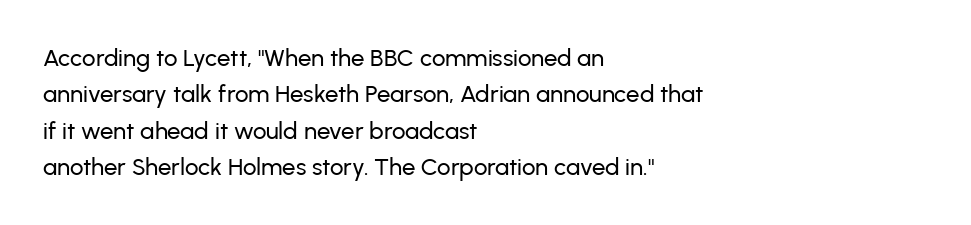
The image shows 24 px text type, upright; set left-aligned, normal line spacing (1.52x), normal letter spacing, not underlined.
